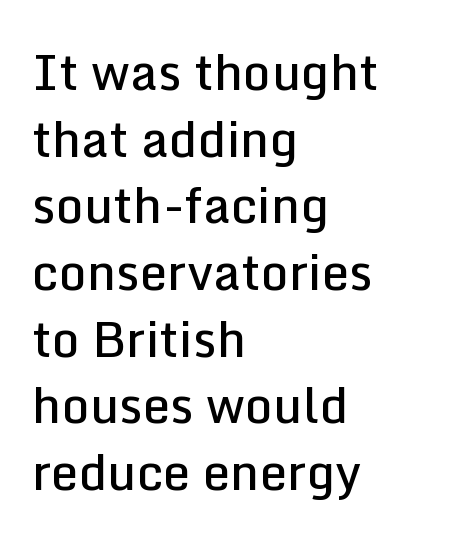
The image shows 49 px semibold sans-serif type, upright; set left-aligned, normal line spacing (1.36x), normal letter spacing, not underlined; low stroke contrast and a medium x-height.
